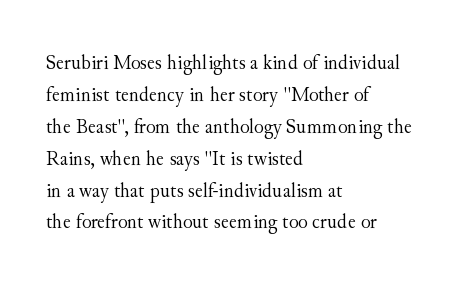
Q: Is the text bold? A: No.
Q: Is the text italic (slanted)? A: No, it is upright.
Q: Is the text underlined? A: No.
Q: How is the paragraph aligned? A: Left-aligned.
Q: Is the spacing between letters normal or unusually wide? A: Normal.
Q: Is the spacing between lines tight, normal or loose? A: Normal.
